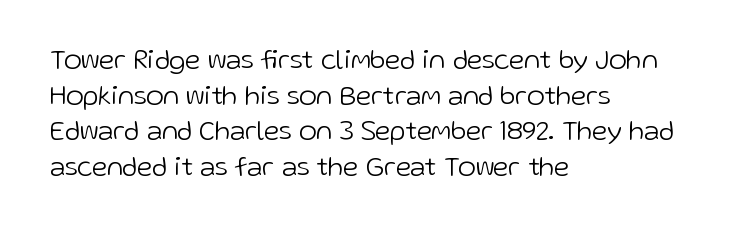
Notice how descenders clear the ascenders below comfortably — that's standard leading. Rule under the text: the space is simply empty. This rendering uses left alignment, leaving the right contour irregular. The type sits square on the baseline with zero lean. The font sits on the lighter half of the weight spectrum, regular included. The gaps between neighbouring characters are ordinary and unremarkable.
